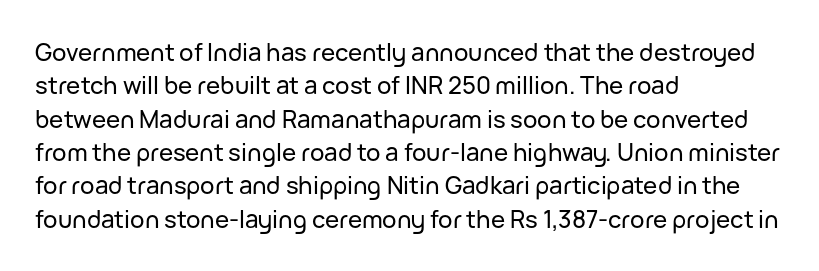
{"italic": "no", "underline": "no", "align": "left", "line_spacing": "normal", "line_spacing_ratio": 1.39, "letter_spacing": "normal", "letter_spacing_em": 0.0, "glyph_px": 24}
